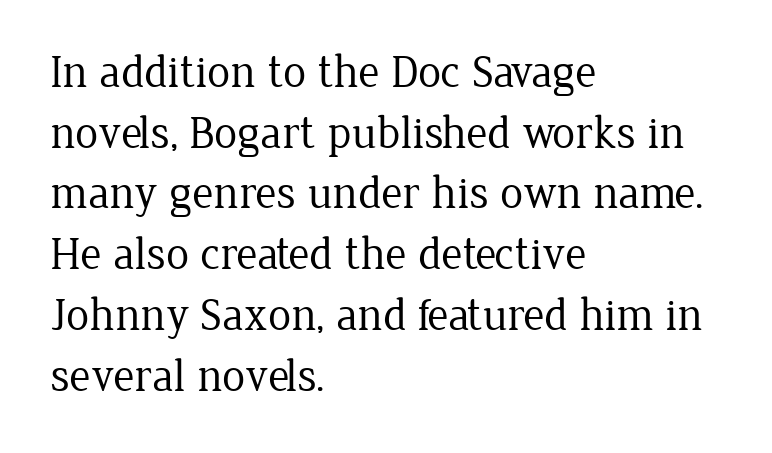
Q: Is the text bold? A: No.
Q: Is the text italic (slanted)? A: No, it is upright.
Q: Is the typeface a serif or a sans-serif typeface? A: Serif.
Q: Is the text underlined? A: No.
Q: How is the paragraph aligned? A: Left-aligned.
Q: Is the spacing between letters normal or unusually wide? A: Normal.
Q: Is the spacing between lines tight, normal or loose? A: Normal.
Q: Width (condensed, normal, or wide)? A: Normal.
Q: Stroke contrast? A: Low.
Q: x-height? A: Medium.
Q: Monospaced? A: No.
